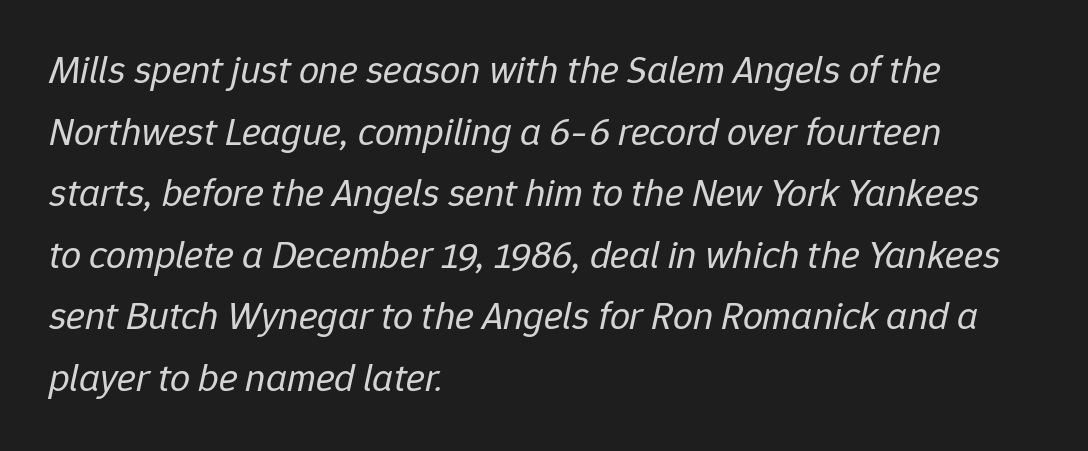
Q: Is the text bold? A: No.
Q: Is the text italic (slanted)? A: Yes, it leans right by about 12 degrees.
Q: Is the text underlined? A: No.
Q: How is the paragraph aligned? A: Left-aligned.
Q: Is the spacing between letters normal or unusually wide? A: Normal.
Q: Is the spacing between lines tight, normal or loose? A: Normal.
Q: Width (condensed, normal, or wide)? A: Normal.
Q: Stroke contrast? A: Low.
Q: x-height? A: Medium.
Q: Monospaced? A: No.
